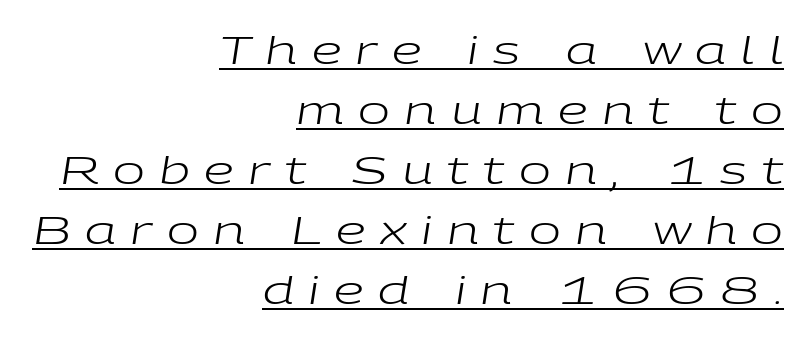
The image shows 38 px regular-weight, wide type, italic (leaning right); set right-aligned, normal line spacing (1.58x), unusually wide letter spacing (+0.38 em), underlined; low stroke contrast and a medium x-height.
